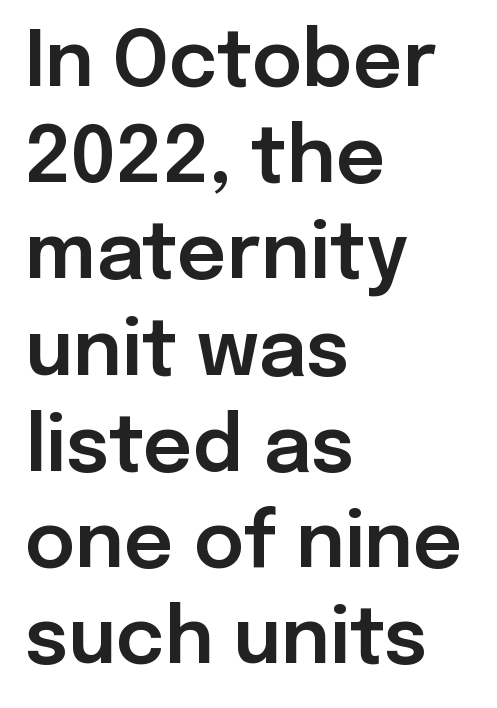
The image shows 77 px sans-serif type, upright; set left-aligned, normal line spacing (1.25x), normal letter spacing, not underlined; low stroke contrast and a medium x-height.
